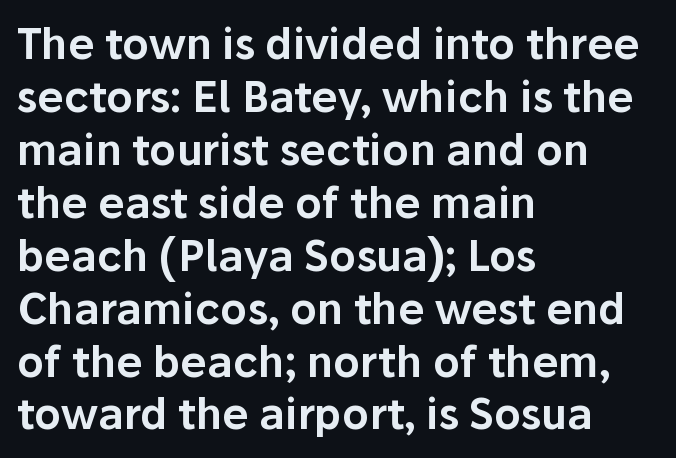
Q: Is the text italic (slanted)? A: No, it is upright.
Q: Is the typeface a serif or a sans-serif typeface? A: Sans-serif.
Q: Is the text underlined? A: No.
Q: How is the paragraph aligned? A: Left-aligned.
Q: Is the spacing between letters normal or unusually wide? A: Normal.
Q: Is the spacing between lines tight, normal or loose? A: Normal.
Q: Width (condensed, normal, or wide)? A: Normal.
Q: Stroke contrast? A: Low.
Q: x-height? A: Medium.
Q: Monospaced? A: No.
